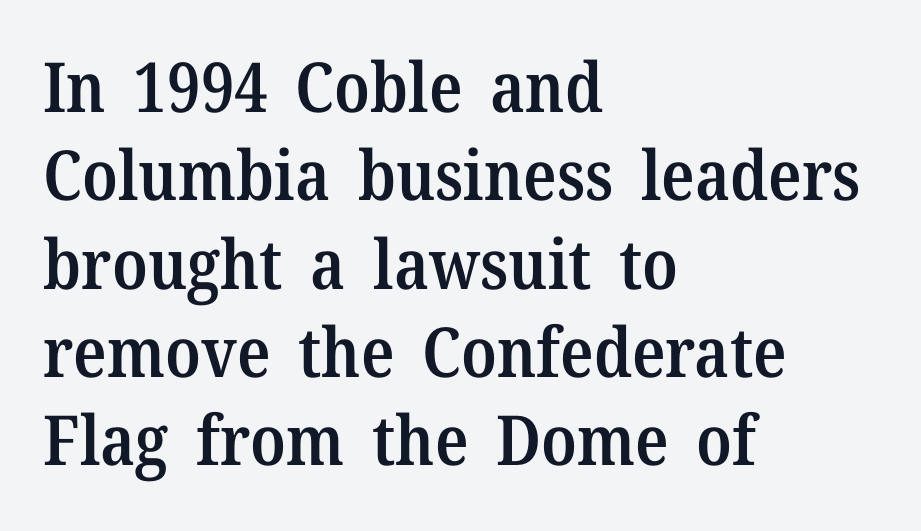
Q: Is the text bold? A: Semi-bold.
Q: Is the text italic (slanted)? A: No, it is upright.
Q: Is the typeface a serif or a sans-serif typeface? A: Serif.
Q: Is the text underlined? A: No.
Q: How is the paragraph aligned? A: Left-aligned.
Q: Is the spacing between letters normal or unusually wide? A: Normal.
Q: Is the spacing between lines tight, normal or loose? A: Normal.
Q: Width (condensed, normal, or wide)? A: Normal.
Q: Stroke contrast? A: Medium.
Q: x-height? A: Medium.
Q: Monospaced? A: No.
